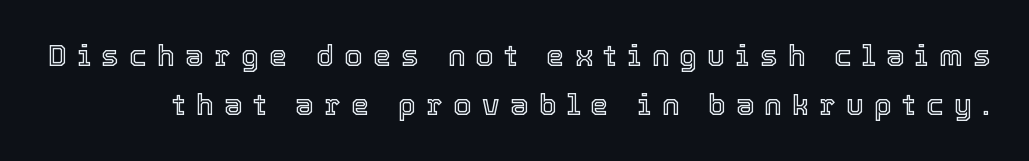
The foot of each line stays bare and open. Each letter keeps its own natural width here, so spacing adapts to shape. Interline gaps are of average width in this sample. Short note: letters widely spaced. This is the regular roman posture of the typeface.
